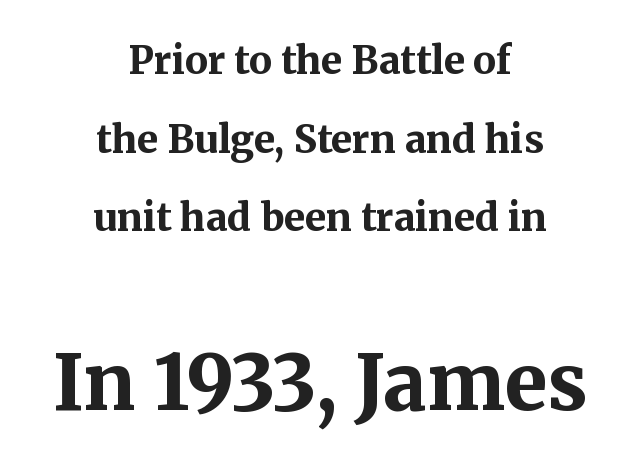
Q: Is the text bold? A: Yes.
Q: Is the text italic (slanted)? A: No, it is upright.
Q: Is the typeface a serif or a sans-serif typeface? A: Serif.
Q: Is the text underlined? A: No.
Q: How is the paragraph aligned? A: Centered.
Q: Is the spacing between letters normal or unusually wide? A: Normal.
Q: Is the spacing between lines tight, normal or loose? A: Loose.
Q: Which block of text is set in a larger size, the first (top) or the second (bottom)? A: The second (bottom) one.
Q: Width (condensed, normal, or wide)? A: Normal.
Q: Stroke contrast? A: Medium.
Q: x-height? A: Medium.
Q: Monospaced? A: No.
